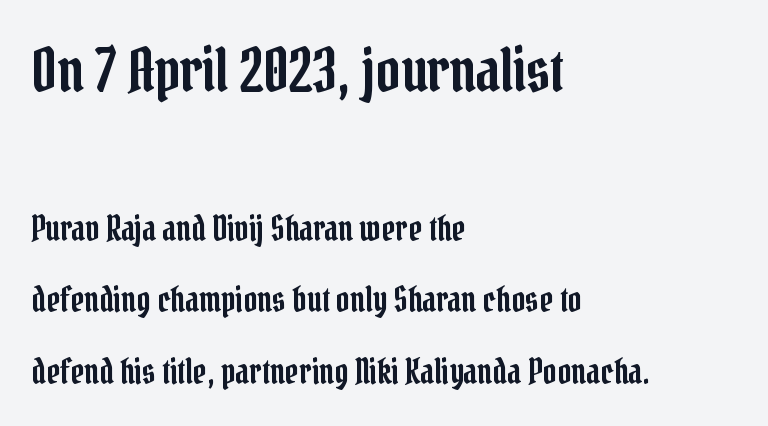
{"serif": "yes", "italic": "no", "width": "condensed", "stroke_contrast": "low", "x_height": "medium", "monospaced": "no", "underline": "no", "align": "left", "line_spacing": "loose", "line_spacing_ratio": 2.11, "letter_spacing": "normal", "letter_spacing_em": 0.0, "larger_block": "first", "size_ratio": 1.76, "glyph_px": 60}
